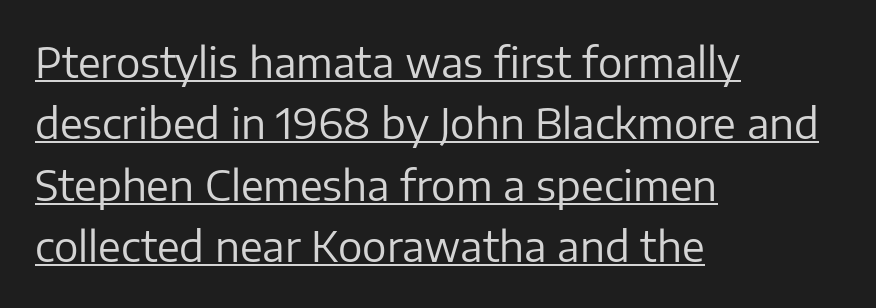
The strokes carry an ordinary text weight at most. You can see a thin bar hugging the bottom of the glyphs. Is this a sans? Yes — the strokes have no serifs. Varying glyph widths throughout — classic text-font behaviour. Caption: multi-line text, flush left, ragged right.
